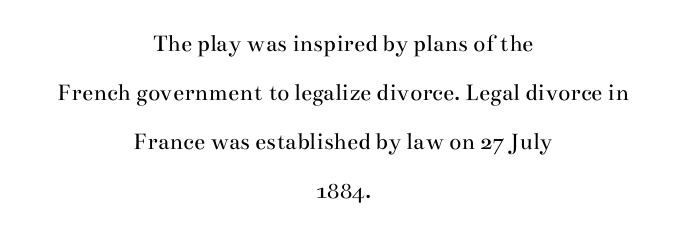
The image shows 25 px text type, upright; set centered, loose line spacing (1.96x), normal letter spacing, not underlined.
